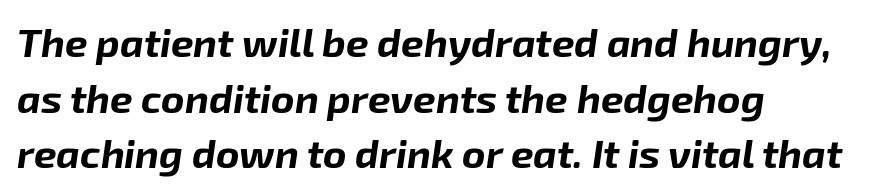
Tracking here is standard; glyphs follow each other at the usual distance. Underlining? Definitely not there. These lines are set flush left with a ragged right edge. These words are printed bold, with thick strokes throughout. Successive baselines arrive at the customary interval. The axis of the letterforms is tilted away from vertical.
